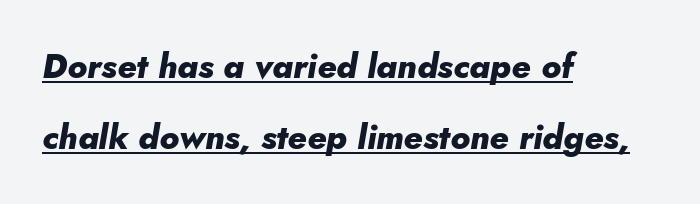
Q: Is the text bold? A: Yes.
Q: Is the text italic (slanted)? A: Yes, it leans right by about 10 degrees.
Q: Is the text underlined? A: Yes.
Q: How is the paragraph aligned? A: Left-aligned.
Q: Is the spacing between letters normal or unusually wide? A: Normal.
Q: Is the spacing between lines tight, normal or loose? A: Loose.
Q: Width (condensed, normal, or wide)? A: Normal.
Q: Stroke contrast? A: Low.
Q: x-height? A: Small.
Q: Monospaced? A: No.
